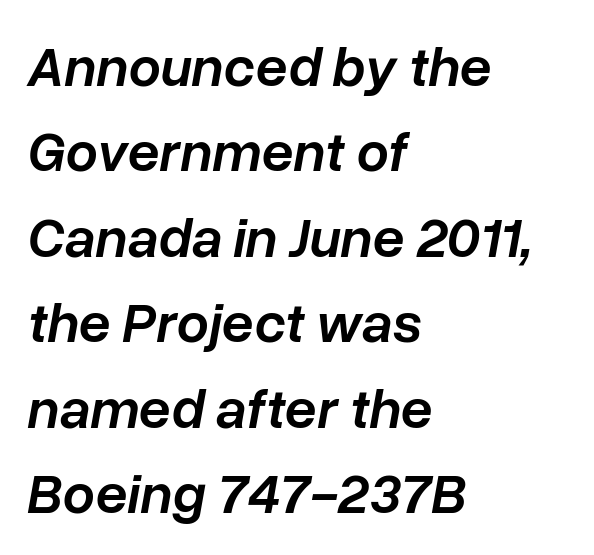
Tracking value appears to be zero — textbook default spacing. The passage shown is semibold, sitting just below true bold. Normally led — the rows are evenly, conventionally spaced. Proportional: the letters do not fall into vertical columns. A classic flush-left, rag-right setting is used for this passage. Unmarked baselines from the first word to the last.
